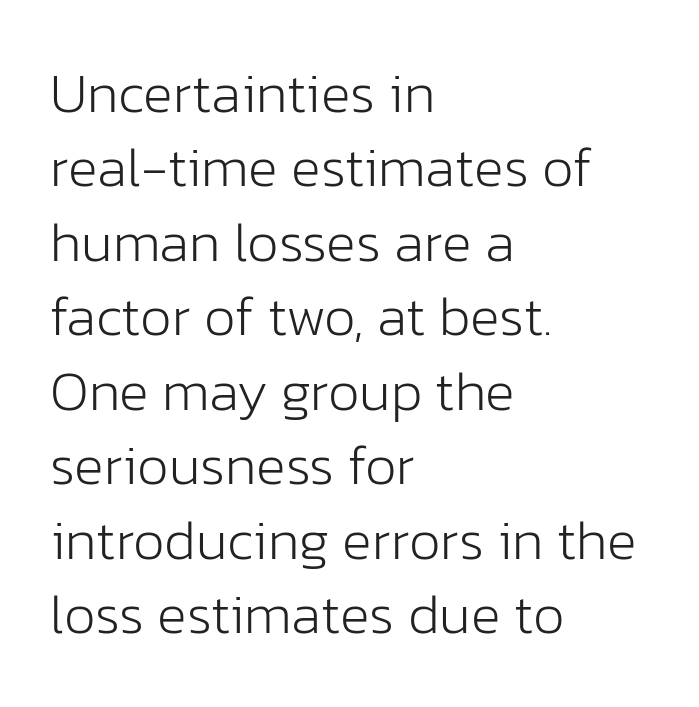
Horizontal alignment here is leftward, the default for most running prose. Compared with typical body copy, the letter spacing here is the same. Does the type have serifs? No, each stem ends abruptly. Note the varied advance widths — an 'i' is clearly narrower than an 'm'. The vertical gap from one line to the next is medium.
